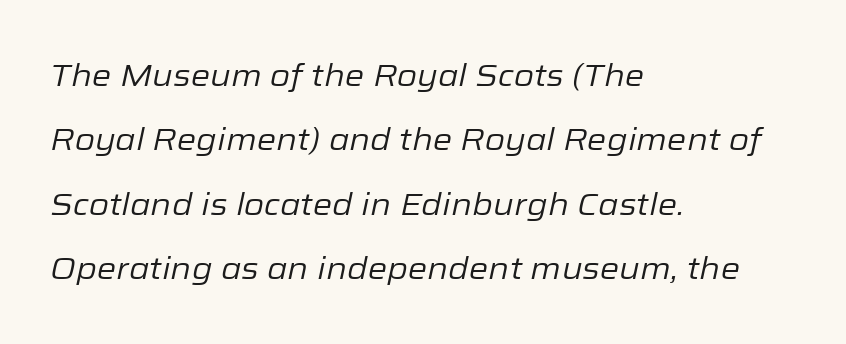
Horizontal alignment here is leftward, the default for most running prose. Standard letterfit; no display-style spreading of the glyphs. The passage shown stacks its lines with a broad gap. Varying glyph widths throughout — classic text-font behaviour.
